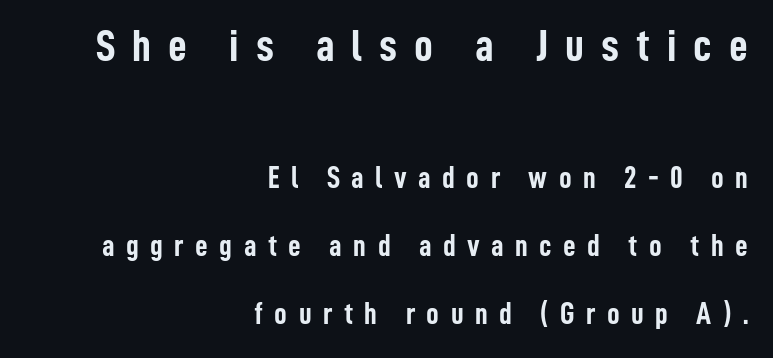
The image shows 46 px semibold, condensed sans-serif type, upright; set right-aligned, loose line spacing (2.2x), unusually wide letter spacing (+0.37 em), not underlined; the first (top) block is 1.48x larger; low stroke contrast and a medium x-height.
